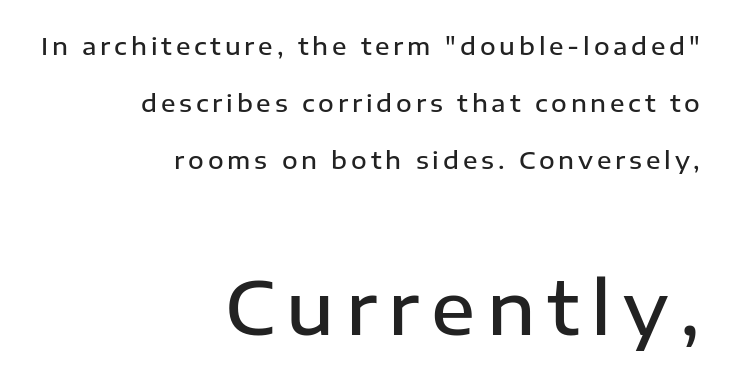
The image shows 73 px semibold sans-serif type, upright; set right-aligned, loose line spacing (2.37x), not underlined; the second (bottom) block is 3.04x larger; low stroke contrast and a medium x-height.
